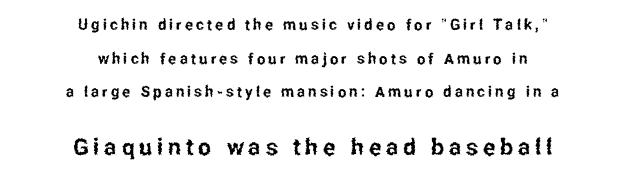
Small over large — that's the arrangement of the two blocks here. Teacher's note: observe the equal gaps on both sides — that is centered alignment. Caption: expanded tracking, letters set apart. Leading: increased. No word sits above an underline.
